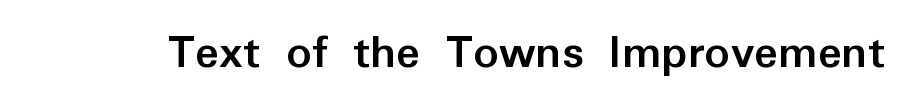
{"serif": "no", "italic": "no", "bold": "yes", "weight": "semibold", "width": "normal", "stroke_contrast": "low", "x_height": "medium", "monospaced": "no", "underline": "no", "letter_spacing": "normal", "letter_spacing_em": 0.0, "glyph_px": 50}
